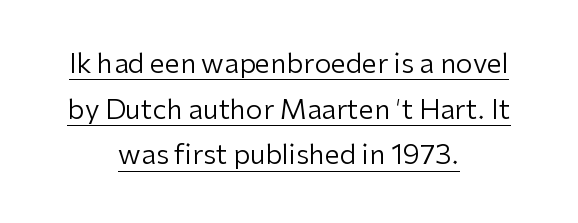
The image shows 27 px text type, upright; set centered, normal line spacing (1.69x), normal letter spacing, underlined.
